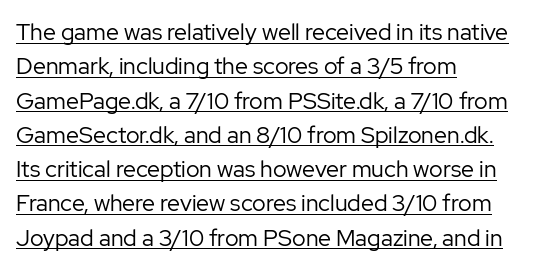
Every stem runs plumb, perpendicular to the baseline. Is the block centered? No — it sits flush against the left margin. No chunkiness to these letters — they're not bold. Students, observe: this is what conventionally led text looks like. Quick note: underline on. How are the letters spaced? Ordinarily, with no added tracking.
